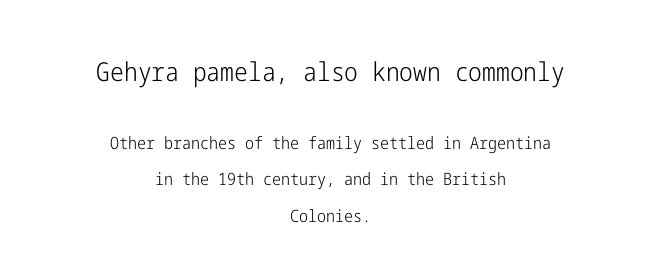
The image shows 26 px text type, upright; set centered, loose line spacing (2.15x), normal letter spacing, not underlined; the first (top) block is 1.53x larger.
